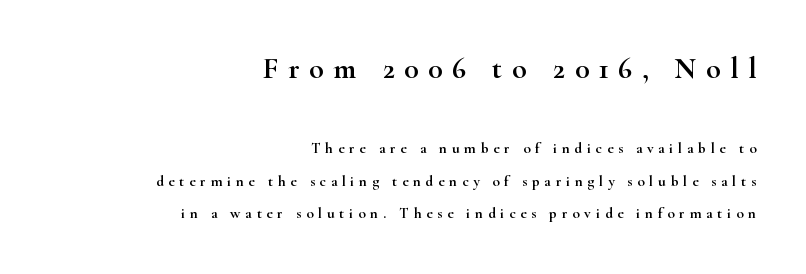
{"serif": "yes", "italic": "no", "width": "wide", "stroke_contrast": "high", "x_height": "small", "monospaced": "no", "underline": "no", "align": "right", "line_spacing": "loose", "line_spacing_ratio": 2.17, "letter_spacing": "wide", "letter_spacing_em": 0.32, "larger_block": "first", "size_ratio": 2.0, "glyph_px": 30}
